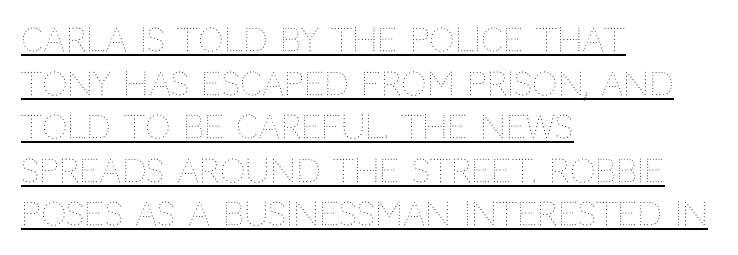
Q: Is the text bold? A: No.
Q: Is the text italic (slanted)? A: No, it is upright.
Q: Is the text underlined? A: Yes.
Q: How is the paragraph aligned? A: Left-aligned.
Q: Is the spacing between letters normal or unusually wide? A: Normal.
Q: Is the spacing between lines tight, normal or loose? A: Normal.
Q: Width (condensed, normal, or wide)? A: Normal.
Q: Stroke contrast? A: Medium.
Q: x-height? A: Large.
Q: Monospaced? A: No.
